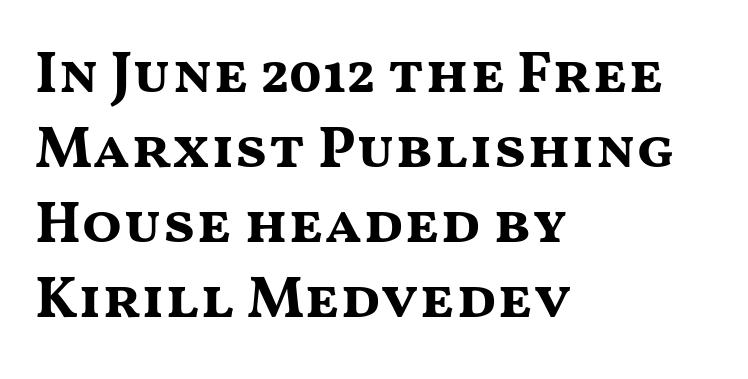
Q: Is the text bold? A: Yes.
Q: Is the text italic (slanted)? A: No, it is upright.
Q: Is the typeface a serif or a sans-serif typeface? A: Sans-serif.
Q: Is the text underlined? A: No.
Q: How is the paragraph aligned? A: Left-aligned.
Q: Is the spacing between letters normal or unusually wide? A: Normal.
Q: Is the spacing between lines tight, normal or loose? A: Normal.
Q: Width (condensed, normal, or wide)? A: Wide.
Q: Stroke contrast? A: Medium.
Q: x-height? A: Medium.
Q: Monospaced? A: No.
